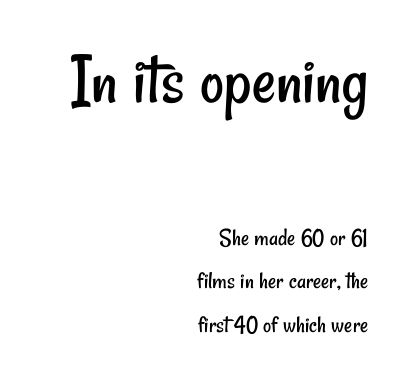
The face looks like a standard text weight, possibly lighter. The gaps between neighbouring characters are ordinary and unremarkable. Bare-footed words on every line. Is this a fixed-width face? No — the glyphs have proportional, varying widths. A student would notice the top passage is typeset larger than what follows.
